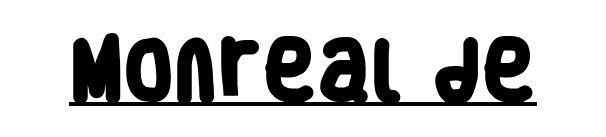
The image shows 65 px heavy, condensed sans-serif type; set normal letter spacing, underlined; low stroke contrast and a large x-height.
